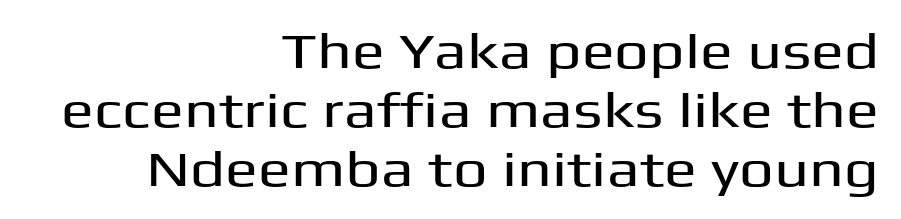
{"serif": "no", "italic": "no", "width": "wide", "stroke_contrast": "medium", "x_height": "medium", "monospaced": "no", "underline": "no", "align": "right", "line_spacing_ratio": 1.2, "letter_spacing": "normal", "letter_spacing_em": 0.0, "glyph_px": 49}
